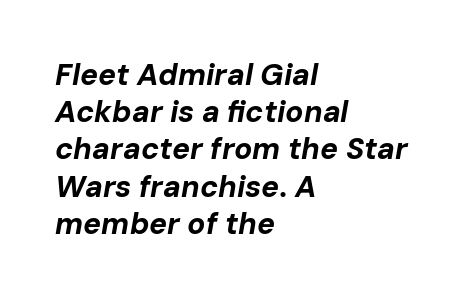
The image shows 30 px bold type, italic (leaning right); set left-aligned, line spacing 1.24x, normal letter spacing, not underlined; low stroke contrast and a medium x-height.
